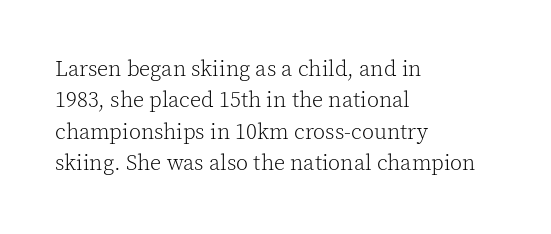
The line-height multiplier appears to be the usual default. The ragged edge is on the right, which tells us the setting is flush left. A typesetter would mark this as roman, not italic. This sample uses plain, unmodified letter spacing. No letter is thick-stroked: the sample isn't bold.
